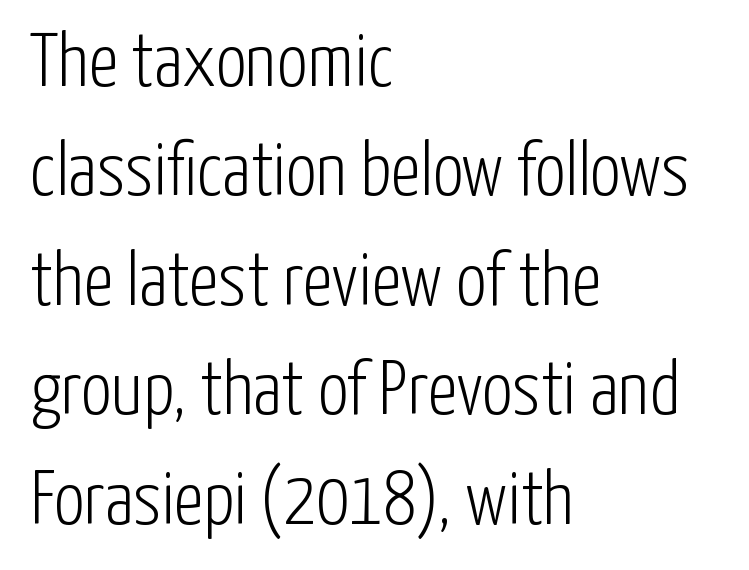
The image shows 76 px light, condensed sans-serif type, upright; set left-aligned, normal line spacing (1.44x), normal letter spacing, not underlined; low stroke contrast and a medium x-height.
